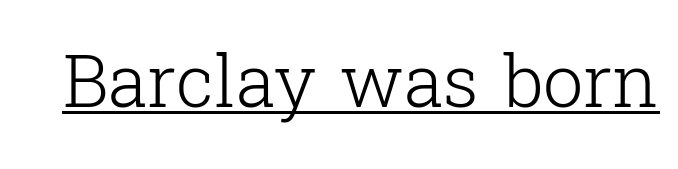
Heft: none added — not bold. No italicization has been applied; the sample stays upright. Character widths vary here, with narrow letters taking less room than wide ones. Tracking here is standard; glyphs follow each other at the usual distance. The face used here appears with an underline applied.
